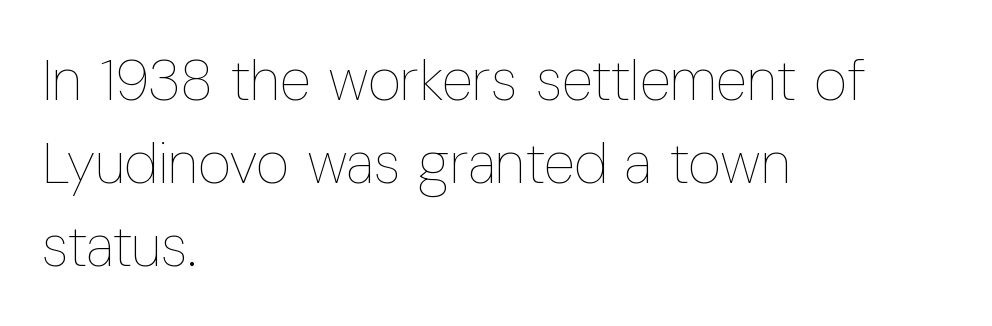
The image shows 58 px thin, condensed type, upright; set left-aligned, normal line spacing (1.43x), normal letter spacing, not underlined; low stroke contrast and a medium x-height.
